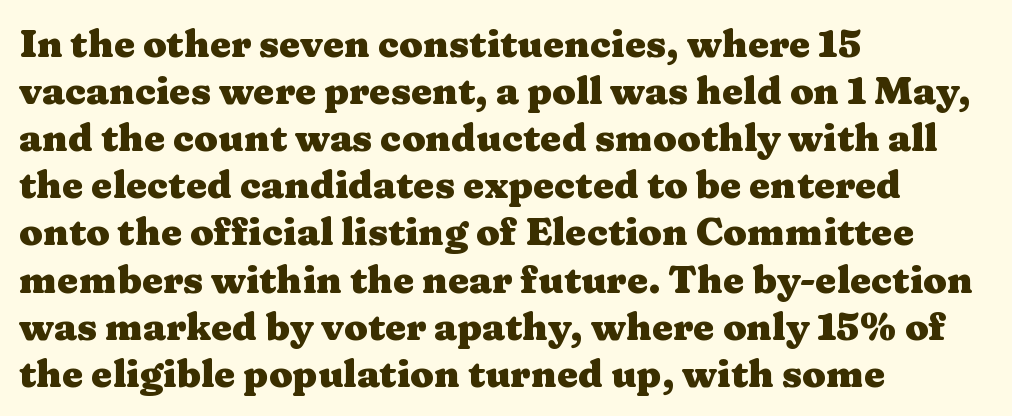
{"serif": "yes", "italic": "no", "bold": "yes", "weight": "heavy", "width": "wide", "stroke_contrast": "medium", "x_height": "medium", "monospaced": "no", "underline": "no", "align": "left", "line_spacing_ratio": 1.24, "letter_spacing": "normal", "letter_spacing_em": 0.0, "glyph_px": 38}
